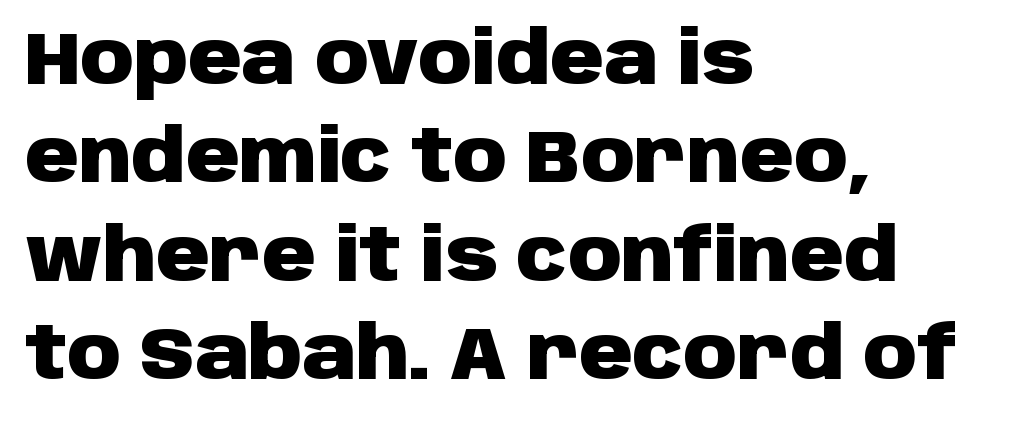
Q: Is the text bold? A: Yes.
Q: Is the text italic (slanted)? A: No, it is upright.
Q: Is the typeface a serif or a sans-serif typeface? A: Sans-serif.
Q: Is the text underlined? A: No.
Q: How is the paragraph aligned? A: Left-aligned.
Q: Is the spacing between letters normal or unusually wide? A: Normal.
Q: Is the spacing between lines tight, normal or loose? A: Normal.
Q: Width (condensed, normal, or wide)? A: Normal.
Q: Stroke contrast? A: Low.
Q: x-height? A: Large.
Q: Monospaced? A: No.
